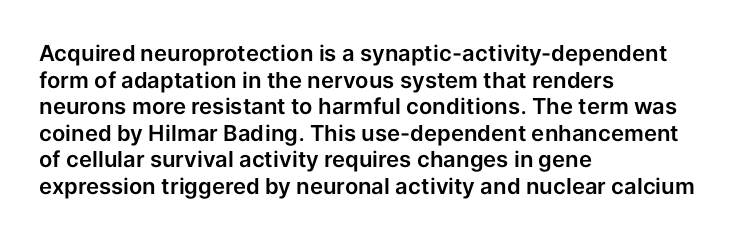
The image shows 22 px text type, upright; set left-aligned, line spacing 1.21x, normal letter spacing, not underlined.
